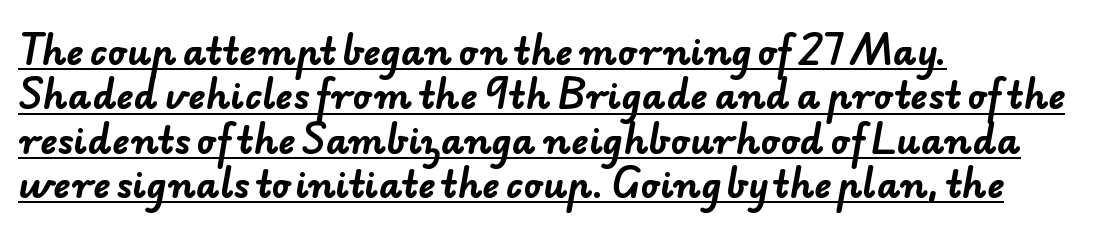
You can see a thin bar hugging the bottom of the glyphs. Note: no serifs on the glyphs. A typesetter would call this proportional, since set widths differ per character. Leftover space on each line is placed entirely after the last word.
